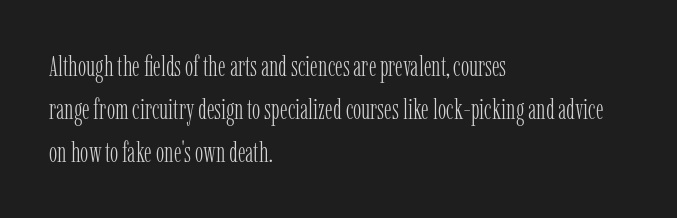
Q: Is the text bold? A: No.
Q: Is the text italic (slanted)? A: No, it is upright.
Q: Is the typeface a serif or a sans-serif typeface? A: Serif.
Q: Is the text underlined? A: No.
Q: How is the paragraph aligned? A: Left-aligned.
Q: Is the spacing between letters normal or unusually wide? A: Normal.
Q: Is the spacing between lines tight, normal or loose? A: Normal.
Q: Width (condensed, normal, or wide)? A: Condensed.
Q: Stroke contrast? A: Low.
Q: x-height? A: Medium.
Q: Monospaced? A: No.
